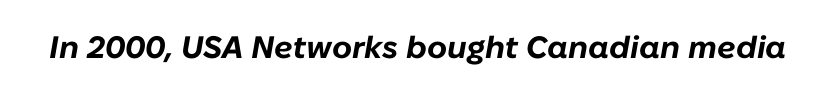
The image shows 31 px bold type, italic (leaning right); set normal letter spacing, not underlined; low stroke contrast and a medium x-height.
